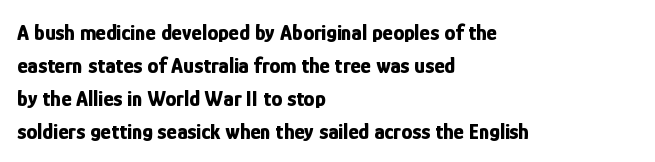
Q: Is the text bold? A: Yes.
Q: Is the text italic (slanted)? A: No, it is upright.
Q: Is the text underlined? A: No.
Q: How is the paragraph aligned? A: Left-aligned.
Q: Is the spacing between letters normal or unusually wide? A: Normal.
Q: Is the spacing between lines tight, normal or loose? A: Normal.
